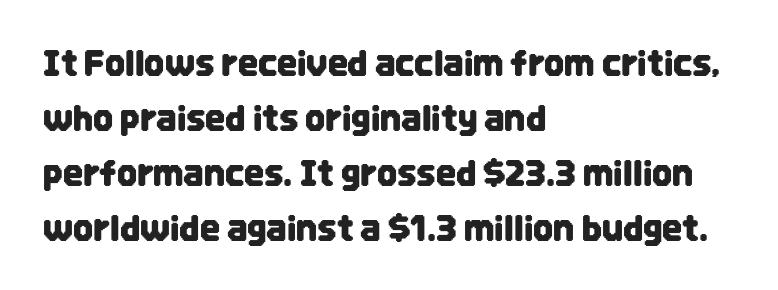
Glance below the letters and you will spot only blank space. The ragged edge is on the right, which tells us the setting is flush left. Ascenders rise straight up at ninety degrees. The passage shown has conventional tracking throughout. Regarding leading, the lines here are spaced in the standard way.
